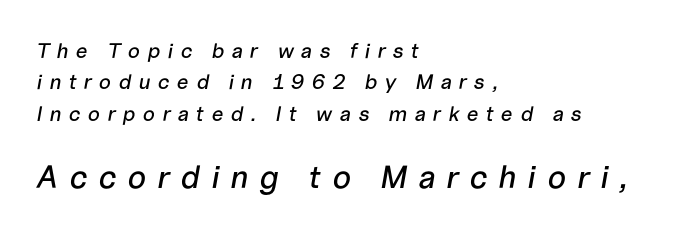
There's an unmistakable incline to the writing here. The strip under each line holds only bare page. This sample keeps an unexceptional amount of space between lines. Type size steps up from the first block to the second. Letter spacing: wide.
